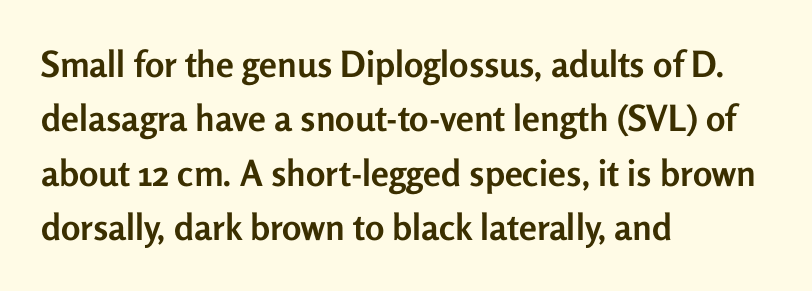
The image shows 36 px semibold sans-serif type, upright; set left-aligned, normal line spacing (1.51x), normal letter spacing, not underlined; low stroke contrast and a medium x-height.
